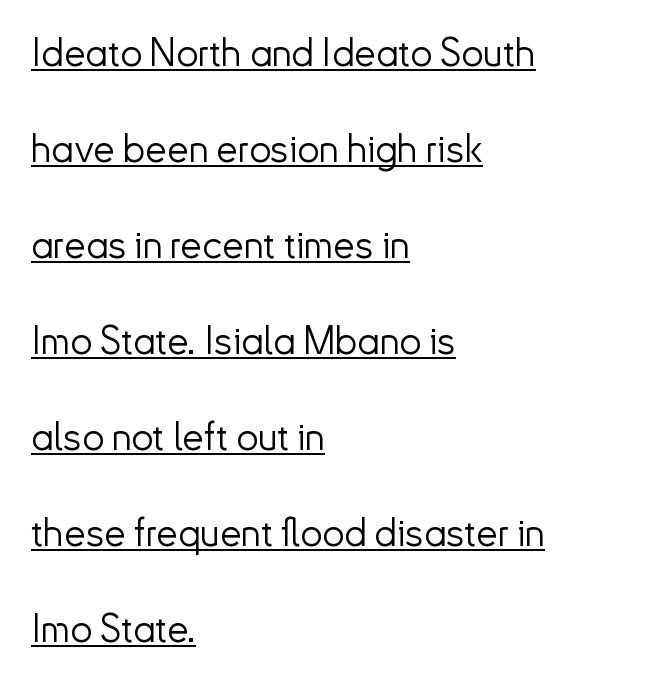
{"serif": "no", "italic": "no", "bold": "no", "weight": "light", "width": "normal", "stroke_contrast": "low", "x_height": "small", "monospaced": "no", "underline": "yes", "align": "left", "line_spacing": "loose", "line_spacing_ratio": 2.46, "letter_spacing": "normal", "letter_spacing_em": 0.0, "glyph_px": 39}
